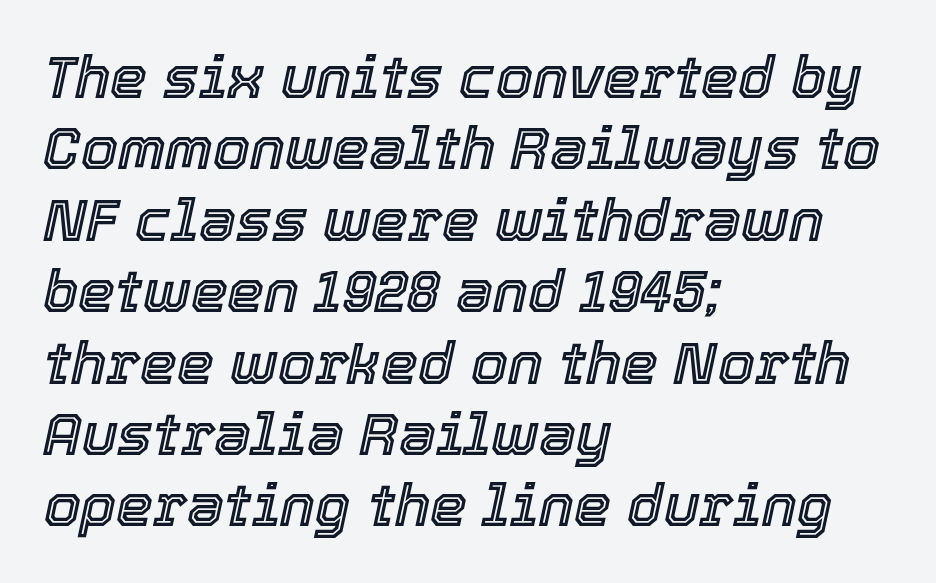
The image shows 59 px text type, italic (leaning right); set left-aligned, line spacing 1.21x, normal letter spacing, not underlined; a medium x-height.
